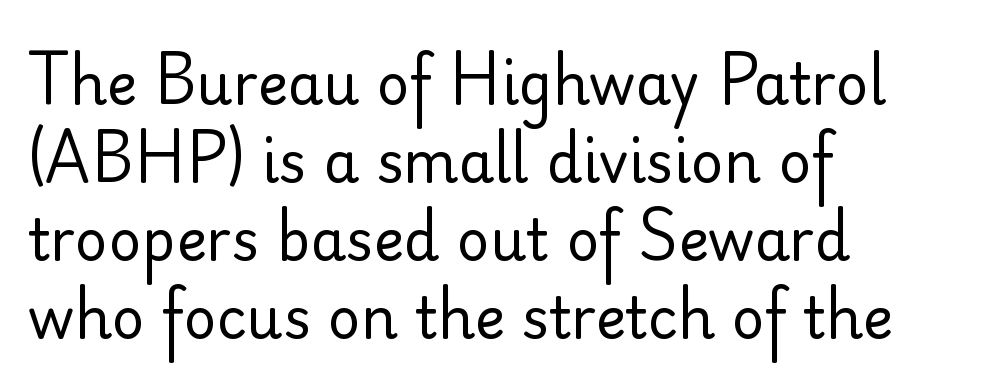
The rendering keeps characters at their native spacing. These lines are set flush left with a ragged right edge. Nothing heavy about these letters — not bold at all. No feet cap the strokes, marking this as sans-serif type. If you drew a line through each stem, it would be perfectly vertical.
